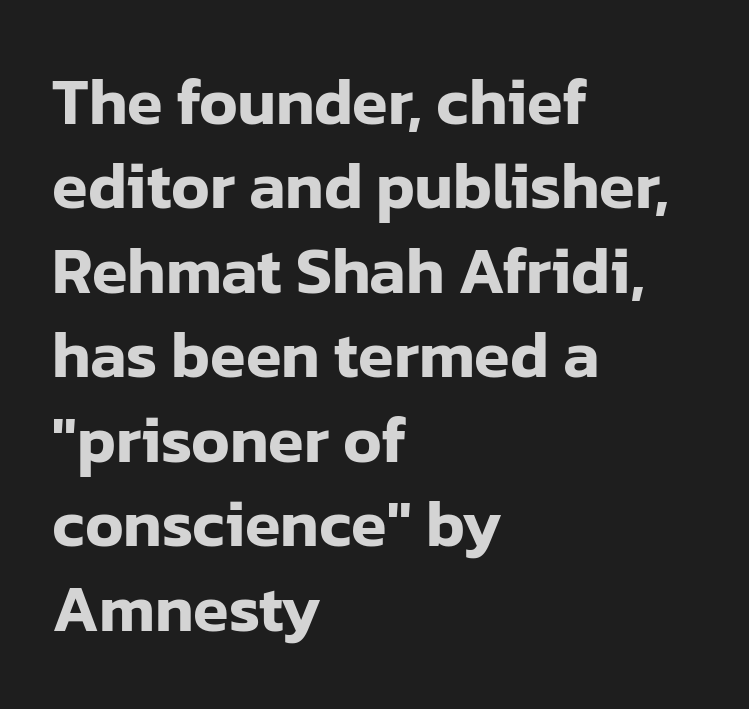
You can tell from the bare stems that sans-serif type was used. How are the letters spaced? Ordinarily, with no added tracking. How would I describe the line gaps? Plain and ordinary. The typography opts for an upright posture over an oblique one. Anything drawn beneath the words? Only blank space. Note the varied advance widths — an 'i' is clearly narrower than an 'm'.
